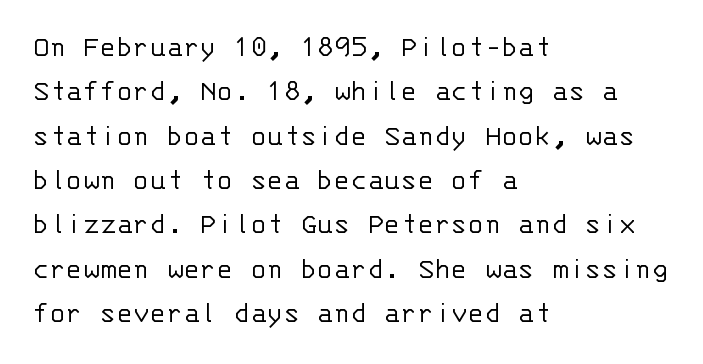
Q: Is the text bold? A: No.
Q: Is the text italic (slanted)? A: No, it is upright.
Q: Is the typeface a serif or a sans-serif typeface? A: Sans-serif.
Q: Is the text underlined? A: No.
Q: How is the paragraph aligned? A: Left-aligned.
Q: Is the spacing between letters normal or unusually wide? A: Normal.
Q: Is the spacing between lines tight, normal or loose? A: Normal.
Q: Width (condensed, normal, or wide)? A: Normal.
Q: Stroke contrast? A: Low.
Q: x-height? A: Large.
Q: Monospaced? A: Yes.
